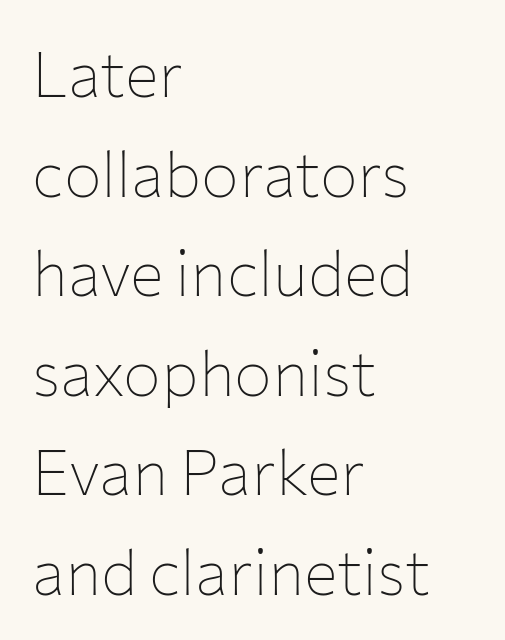
Words appear dense and cohesive because spacing is normal. Upright lettering throughout. The font is comparable to plain body text, perhaps lighter. Character widths vary here, with narrow letters taking less room than wide ones. Examine the stroke ends and you'll find no serifs.
